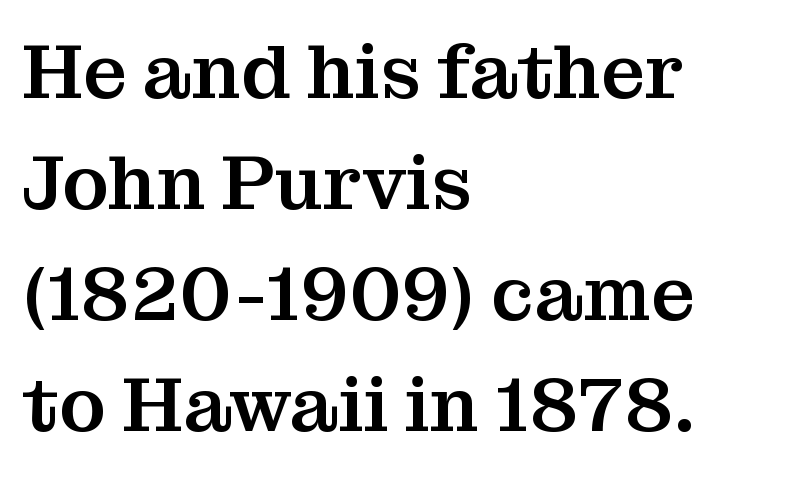
The image shows 77 px serif type, upright; set left-aligned, normal line spacing (1.44x), normal letter spacing, not underlined; medium stroke contrast and a medium x-height.
